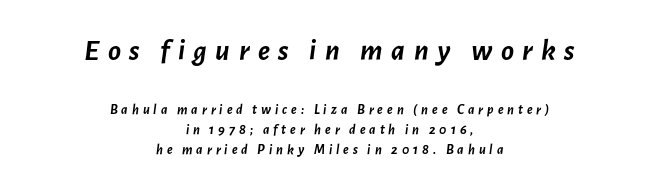
{"italic": "yes", "lean": "right", "slant_degrees": 7, "bold": "yes", "weight": "semibold", "width": "normal", "stroke_contrast": "low", "x_height": "medium", "monospaced": "no", "underline": "no", "align": "center", "line_spacing": "normal", "line_spacing_ratio": 1.41, "letter_spacing": "wide", "letter_spacing_em": 0.28, "larger_block": "first", "size_ratio": 2.14, "glyph_px": 30}
